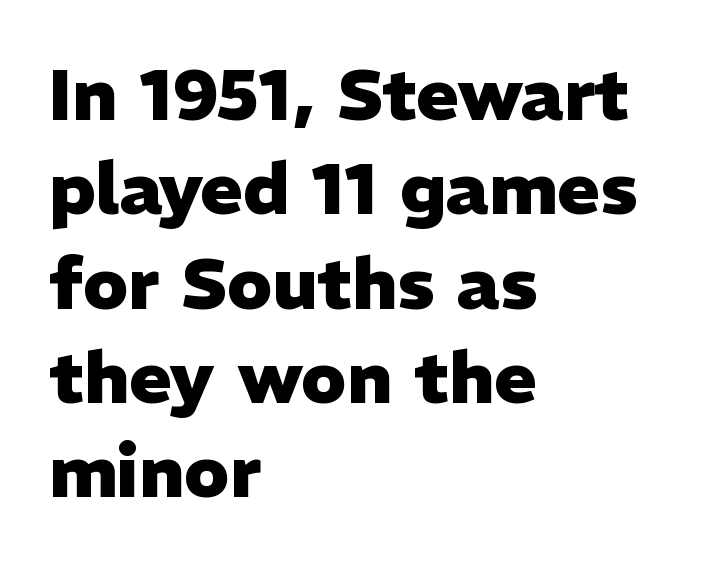
Rendered with straight, roman letterforms. Reading down the block, your eye returns to a fixed left position each line. Check under the words: just untouched page. Vertically, the passage feels balanced, rows spaced as you'd expect. Heavy, bold letterforms. Each letter's strokes conclude bluntly, with no projecting serifs.
